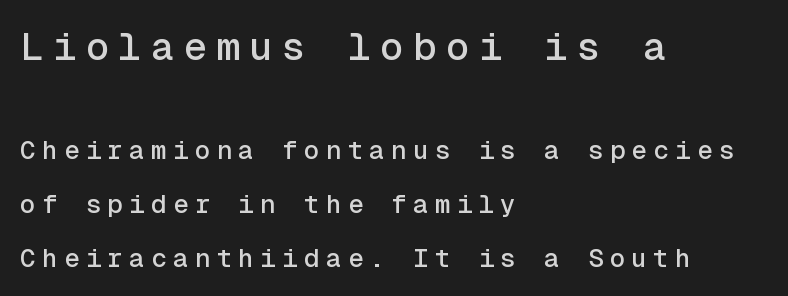
The image shows 39 px sans-serif type, upright, monospaced; set left-aligned, loose line spacing (2.08x), unusually wide letter spacing (+0.24 em), not underlined; the first (top) block is 1.5x larger; a medium x-height.
